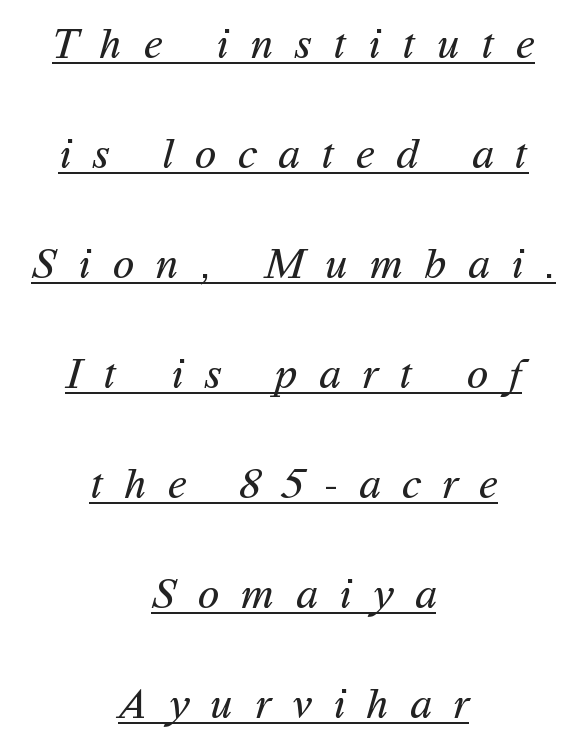
The image shows 44 px regular-weight sans-serif type; set centered, loose line spacing (2.5x), unusually wide letter spacing (+0.49 em), underlined; medium stroke contrast and a medium x-height.
